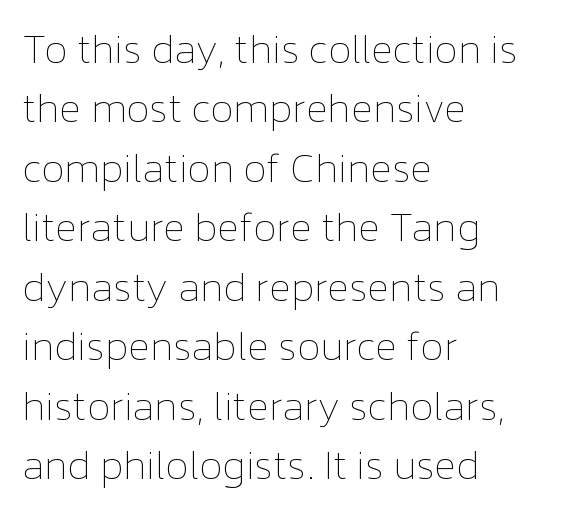
{"italic": "no", "bold": "no", "weight": "thin", "width": "normal", "stroke_contrast": "low", "x_height": "medium", "monospaced": "no", "underline": "no", "align": "left", "line_spacing": "normal", "line_spacing_ratio": 1.45, "letter_spacing": "normal", "letter_spacing_em": 0.0, "glyph_px": 41}
